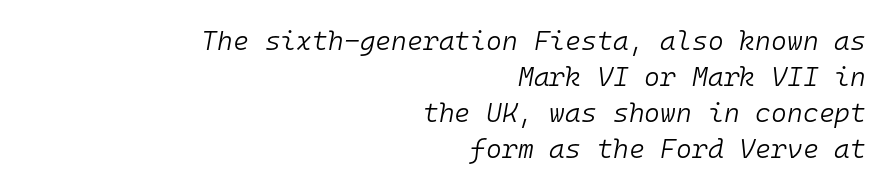
The image shows 27 px text type, italic (leaning right); set right-aligned, normal line spacing (1.33x), normal letter spacing, not underlined.
